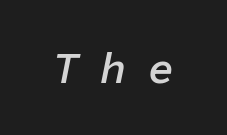
{"italic": "yes", "lean": "right", "slant_degrees": 11, "bold": "semi", "weight": "semibold", "width": "normal", "stroke_contrast": "low", "x_height": "medium", "monospaced": "yes", "underline": "no", "letter_spacing": "wide", "letter_spacing_em": 0.48, "glyph_px": 44}
